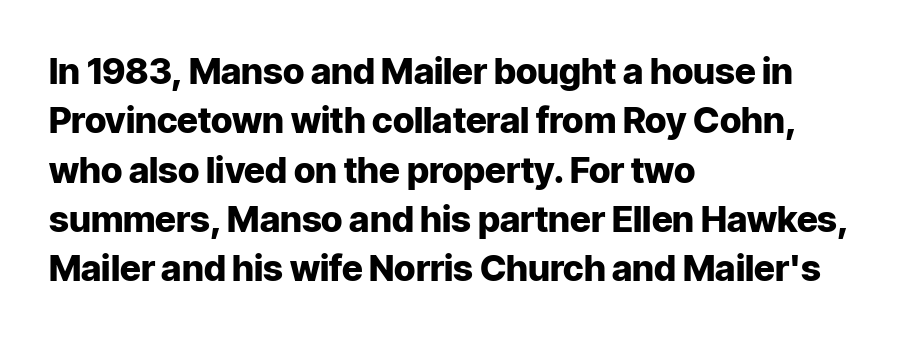
Regular leading. Does the lettering tilt? It doesn't — this is upright. Here the designer chose a conventional face with non-uniform glyph widths. Characters follow at the spacing the type designer built in. The baseline area is clear. The paragraph shown leans on its left margin.
